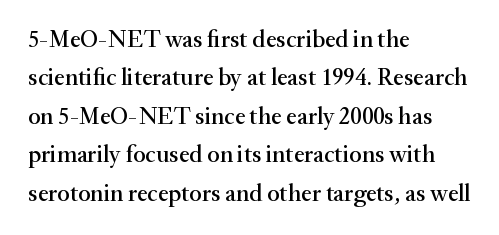
The image shows 24 px text type, upright; set left-aligned, normal line spacing (1.6x), normal letter spacing, not underlined.
